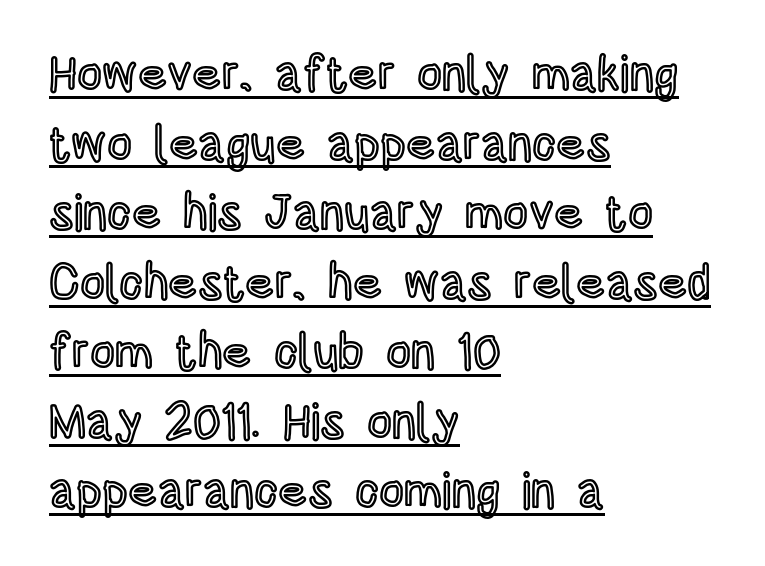
{"italic": "no", "width": "condensed", "x_height": "large", "monospaced": "no", "underline": "yes", "align": "left", "line_spacing": "normal", "line_spacing_ratio": 1.42, "letter_spacing": "normal", "letter_spacing_em": 0.0, "glyph_px": 49}
